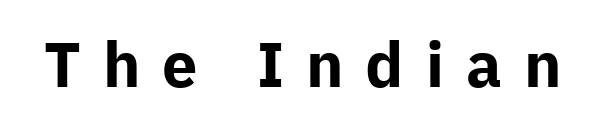
Q: Is the text bold? A: Yes.
Q: Is the text italic (slanted)? A: No, it is upright.
Q: Is the typeface a serif or a sans-serif typeface? A: Sans-serif.
Q: Is the text underlined? A: No.
Q: Is the spacing between letters normal or unusually wide? A: Unusually wide.
Q: Width (condensed, normal, or wide)? A: Normal.
Q: Stroke contrast? A: Low.
Q: x-height? A: Medium.
Q: Monospaced? A: No.
